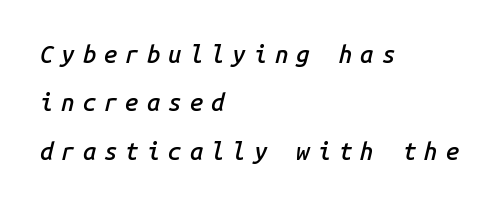
Caption: multi-line text, flush left, ragged right. Each glyph is drawn with semibold strokes, heavier than normal yet not fully bold. A typesetter would mark this as italic. Glyph-to-glyph distance is far greater than everyday printed text. The vertical gap from one line to the next is large. Anything drawn beneath the words? Only blank space.
